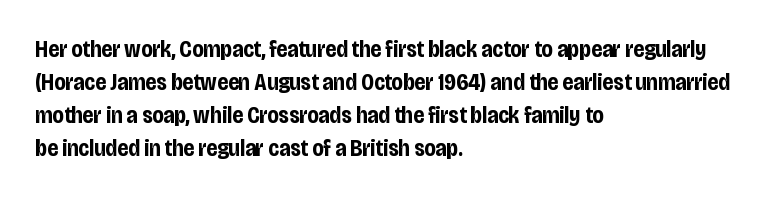
The image shows 23 px bold type, upright; set left-aligned, normal line spacing (1.44x), normal letter spacing, not underlined.
